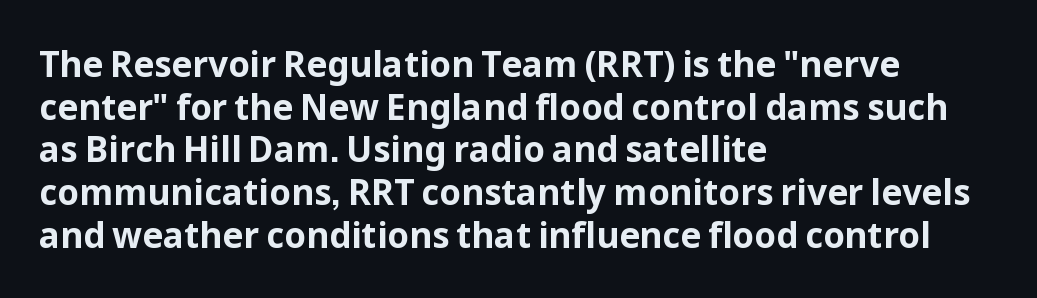
Q: Is the text bold? A: Yes.
Q: Is the text italic (slanted)? A: No, it is upright.
Q: Is the typeface a serif or a sans-serif typeface? A: Sans-serif.
Q: Is the text underlined? A: No.
Q: How is the paragraph aligned? A: Left-aligned.
Q: Is the spacing between letters normal or unusually wide? A: Normal.
Q: Width (condensed, normal, or wide)? A: Normal.
Q: Stroke contrast? A: Low.
Q: x-height? A: Medium.
Q: Monospaced? A: No.
